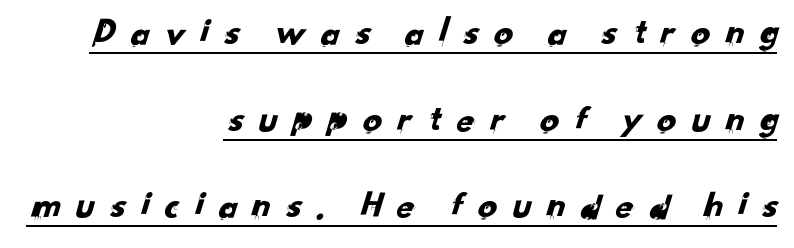
Descenders here cross a horizontal rule under the line. You could only call the tracking loose — the letters float apart. No feet cap the strokes, marking this as sans-serif type. The rendering uses a large line-height, opening up the rows. The face used here is proportionally spaced, like ordinary book or web type.
